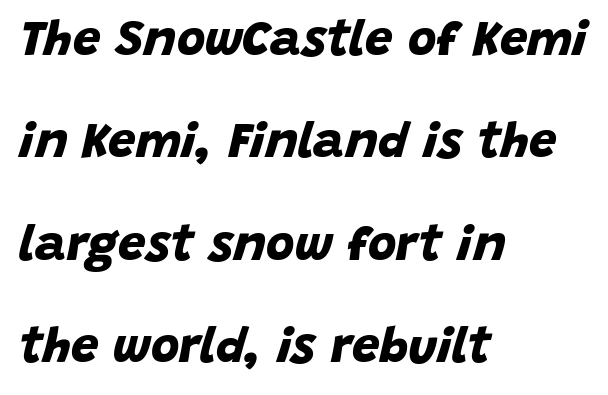
Q: Is the text bold? A: Yes.
Q: Is the typeface a serif or a sans-serif typeface? A: Sans-serif.
Q: Is the text underlined? A: No.
Q: How is the paragraph aligned? A: Left-aligned.
Q: Is the spacing between letters normal or unusually wide? A: Normal.
Q: Is the spacing between lines tight, normal or loose? A: Loose.
Q: Width (condensed, normal, or wide)? A: Normal.
Q: Stroke contrast? A: Low.
Q: x-height? A: Large.
Q: Monospaced? A: No.
